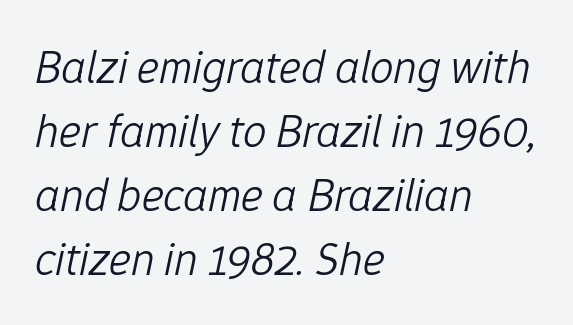
{"italic": "yes", "lean": "right", "slant_degrees": 12, "bold": "no", "weight": "light", "width": "normal", "stroke_contrast": "low", "x_height": "medium", "monospaced": "no", "underline": "no", "align": "left", "line_spacing": "normal", "line_spacing_ratio": 1.36, "letter_spacing": "normal", "letter_spacing_em": 0.0, "glyph_px": 47}
